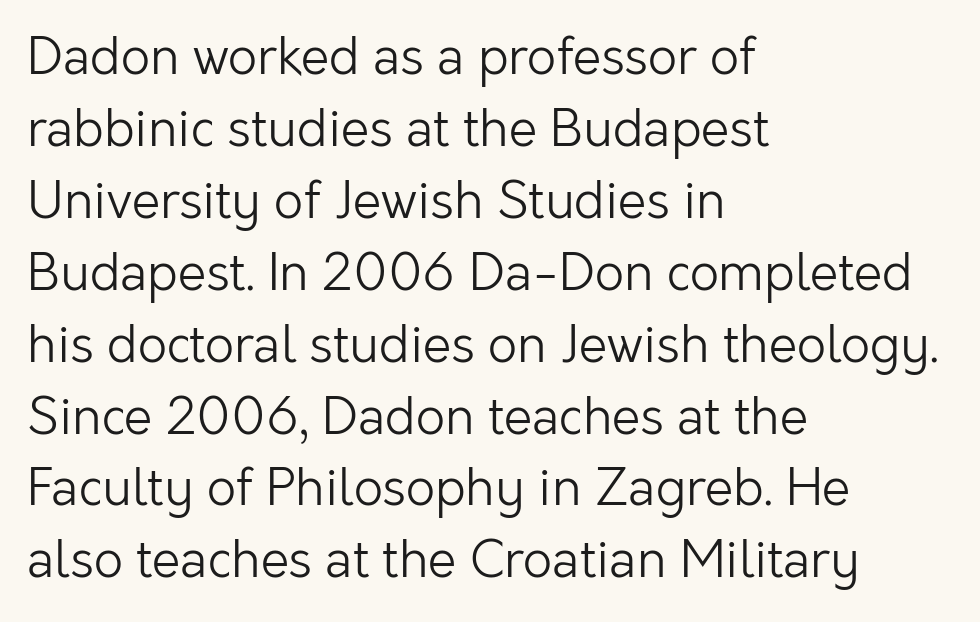
This is roman type, the default non-slanted kind. A typesetter would call this leading conventional body-copy spacing. Students, note that the glyphs here touch the page at normal intervals. The glyphs in this specimen are sans serif.
